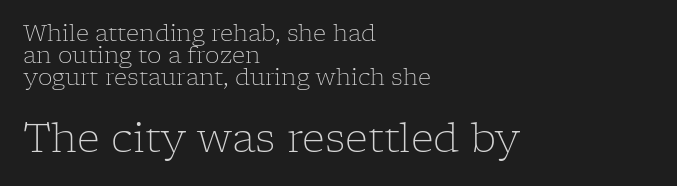
Q: Is the text bold? A: No.
Q: Is the text italic (slanted)? A: No, it is upright.
Q: Is the typeface a serif or a sans-serif typeface? A: Serif.
Q: Is the text underlined? A: No.
Q: How is the paragraph aligned? A: Left-aligned.
Q: Is the spacing between letters normal or unusually wide? A: Normal.
Q: Is the spacing between lines tight, normal or loose? A: Tight.
Q: Which block of text is set in a larger size, the first (top) or the second (bottom)? A: The second (bottom) one.
Q: Width (condensed, normal, or wide)? A: Normal.
Q: Stroke contrast? A: Low.
Q: x-height? A: Medium.
Q: Monospaced? A: No.
